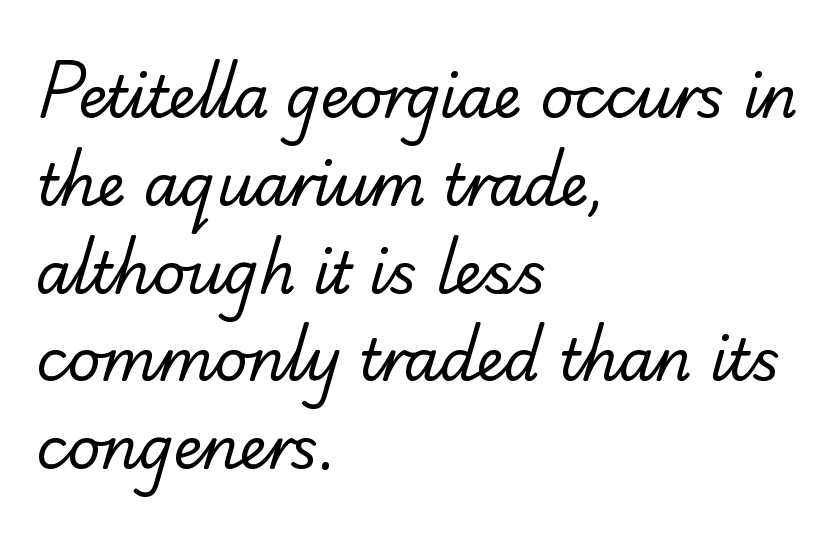
The image shows 57 px regular-weight serif type; set left-aligned, normal line spacing (1.54x), normal letter spacing, not underlined; low stroke contrast and a small x-height.
